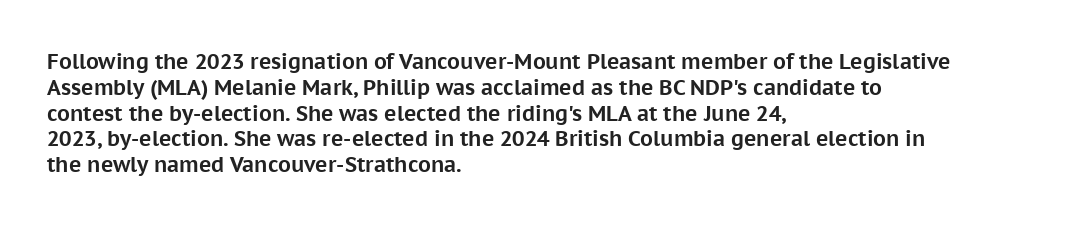
Q: Is the text bold? A: Yes.
Q: Is the text italic (slanted)? A: No, it is upright.
Q: Is the text underlined? A: No.
Q: How is the paragraph aligned? A: Left-aligned.
Q: Is the spacing between letters normal or unusually wide? A: Normal.
